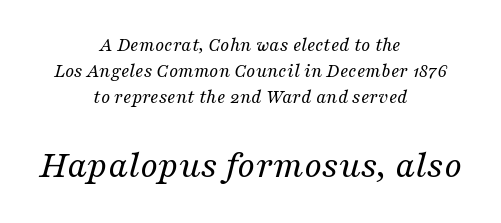
{"serif": "yes", "italic": "yes", "lean": "right", "slant_degrees": 16, "bold": "no", "weight": "regular", "width": "normal", "stroke_contrast": "medium", "x_height": "medium", "monospaced": "no", "underline": "no", "align": "center", "line_spacing": "normal", "line_spacing_ratio": 1.29, "letter_spacing": "normal", "letter_spacing_em": 0.0, "larger_block": "second", "size_ratio": 1.95, "glyph_px": 39}
